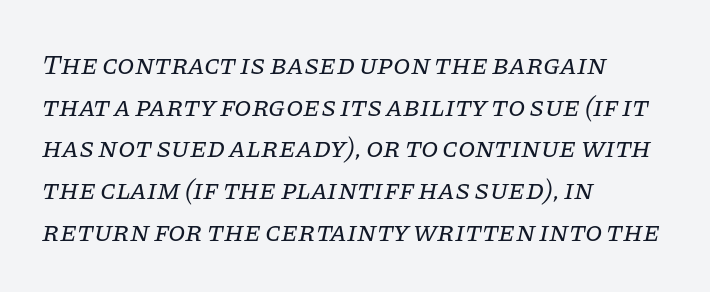
The image shows 28 px regular-weight serif type, italic (leaning right); set left-aligned, normal line spacing (1.49x), normal letter spacing, not underlined; low stroke contrast and a large x-height.
